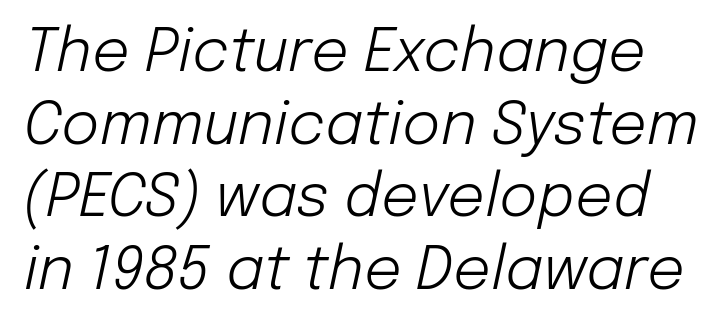
The image shows 59 px light type, italic (leaning right); set line spacing 1.23x, normal letter spacing, not underlined; low stroke contrast and a medium x-height.
